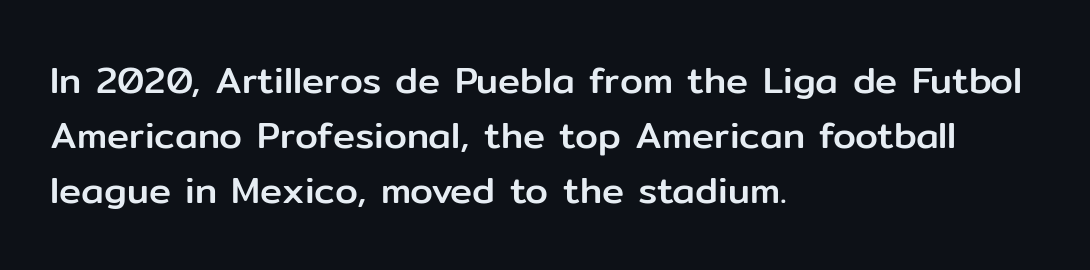
{"serif": "no", "italic": "no", "width": "normal", "stroke_contrast": "low", "x_height": "medium", "monospaced": "no", "underline": "no", "align": "left", "line_spacing": "normal", "line_spacing_ratio": 1.49, "letter_spacing": "normal", "letter_spacing_em": 0.0, "glyph_px": 37}
